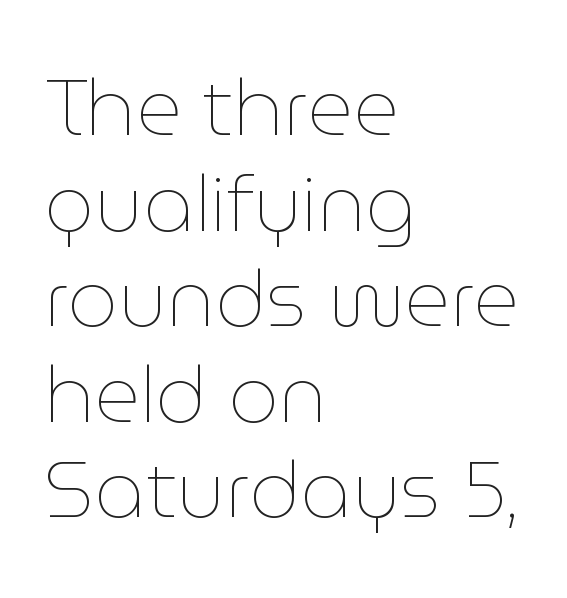
The image shows 79 px thin type, upright; set left-aligned, line spacing 1.21x, normal letter spacing, not underlined; low stroke contrast and a medium x-height.
